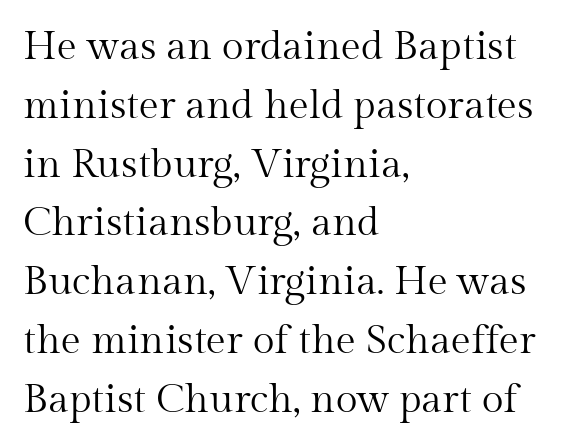
{"serif": "yes", "italic": "no", "bold": "no", "weight": "regular", "width": "normal", "stroke_contrast": "medium", "x_height": "medium", "monospaced": "no", "underline": "no", "align": "left", "line_spacing": "normal", "line_spacing_ratio": 1.47, "letter_spacing": "normal", "letter_spacing_em": 0.0, "glyph_px": 40}
